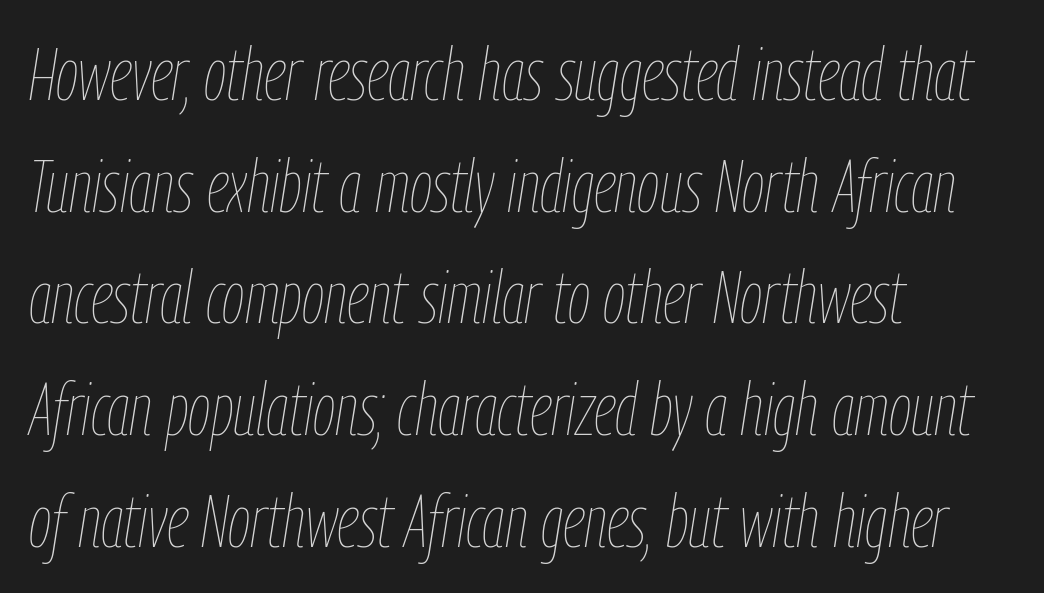
The image shows 73 px thin, condensed type, italic (leaning right); set left-aligned, normal line spacing (1.53x), normal letter spacing, not underlined; low stroke contrast and a medium x-height.
